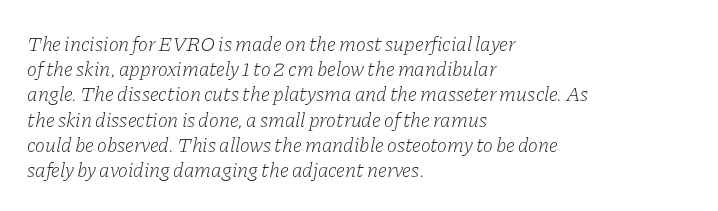
The glyphs look as if they've been sheared to an angle. Left-aligned paragraph, ragged on the right. Weight: regular or lighter. What stands out about the letter spacing? Nothing — it is the standard amount.
